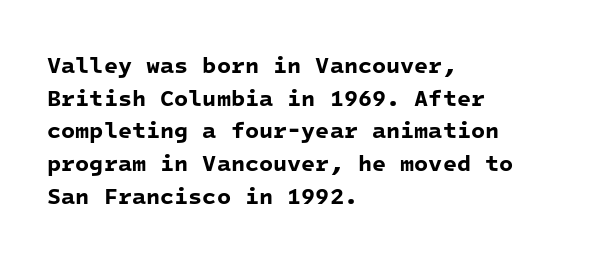
{"bold": "yes", "underline": "no", "align": "left", "line_spacing": "normal", "line_spacing_ratio": 1.42, "letter_spacing": "normal", "letter_spacing_em": 0.0, "glyph_px": 23}
